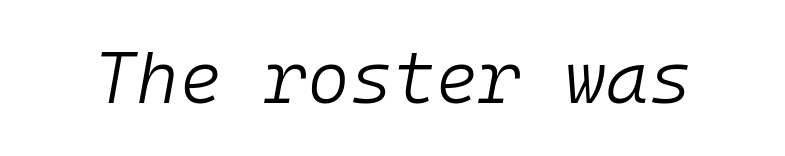
{"italic": "yes", "lean": "right", "slant_degrees": 10, "bold": "no", "weight": "light", "width": "normal", "stroke_contrast": "low", "x_height": "medium", "monospaced": "yes", "underline": "no", "letter_spacing": "normal", "letter_spacing_em": 0.0, "glyph_px": 73}
